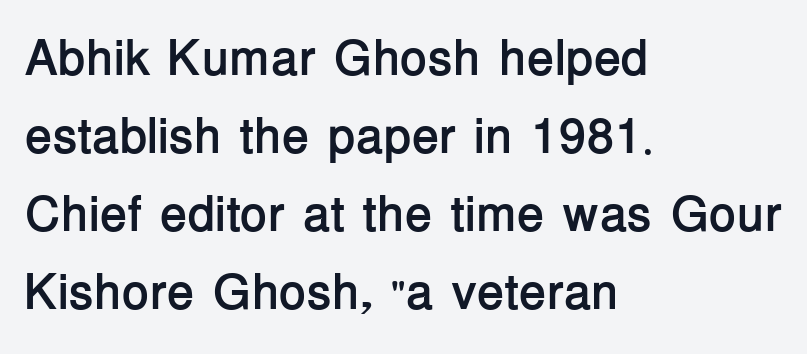
Q: Is the text bold? A: Yes.
Q: Is the text italic (slanted)? A: No, it is upright.
Q: Is the typeface a serif or a sans-serif typeface? A: Sans-serif.
Q: Is the text underlined? A: No.
Q: How is the paragraph aligned? A: Left-aligned.
Q: Is the spacing between letters normal or unusually wide? A: Normal.
Q: Is the spacing between lines tight, normal or loose? A: Normal.
Q: Width (condensed, normal, or wide)? A: Normal.
Q: Stroke contrast? A: Low.
Q: x-height? A: Medium.
Q: Monospaced? A: No.
